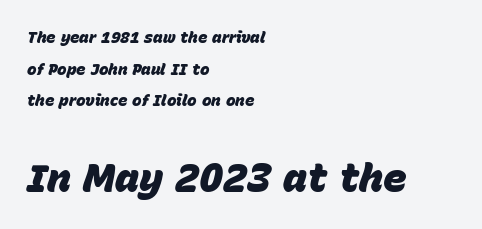
Q: Is the text bold? A: Yes.
Q: Is the text italic (slanted)? A: Yes, it leans right by about 15 degrees.
Q: Is the text underlined? A: No.
Q: How is the paragraph aligned? A: Left-aligned.
Q: Is the spacing between letters normal or unusually wide? A: Normal.
Q: Is the spacing between lines tight, normal or loose? A: Loose.
Q: Which block of text is set in a larger size, the first (top) or the second (bottom)? A: The second (bottom) one.
Q: Width (condensed, normal, or wide)? A: Normal.
Q: Stroke contrast? A: Low.
Q: x-height? A: Large.
Q: Monospaced? A: No.
